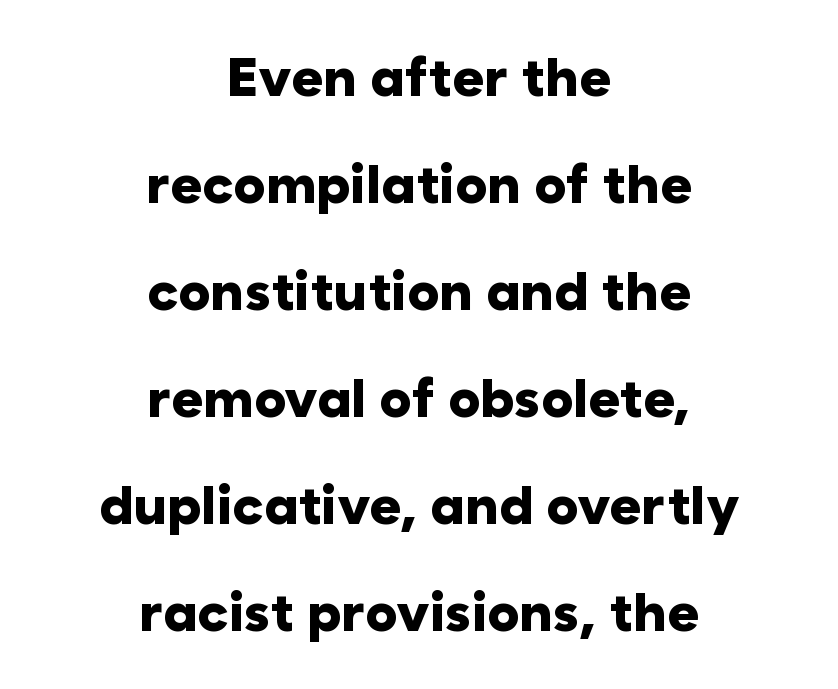
{"serif": "no", "italic": "no", "bold": "yes", "weight": "heavy", "width": "normal", "stroke_contrast": "low", "x_height": "medium", "monospaced": "no", "underline": "no", "align": "center", "line_spacing": "loose", "line_spacing_ratio": 1.98, "letter_spacing": "normal", "letter_spacing_em": 0.0, "glyph_px": 54}
